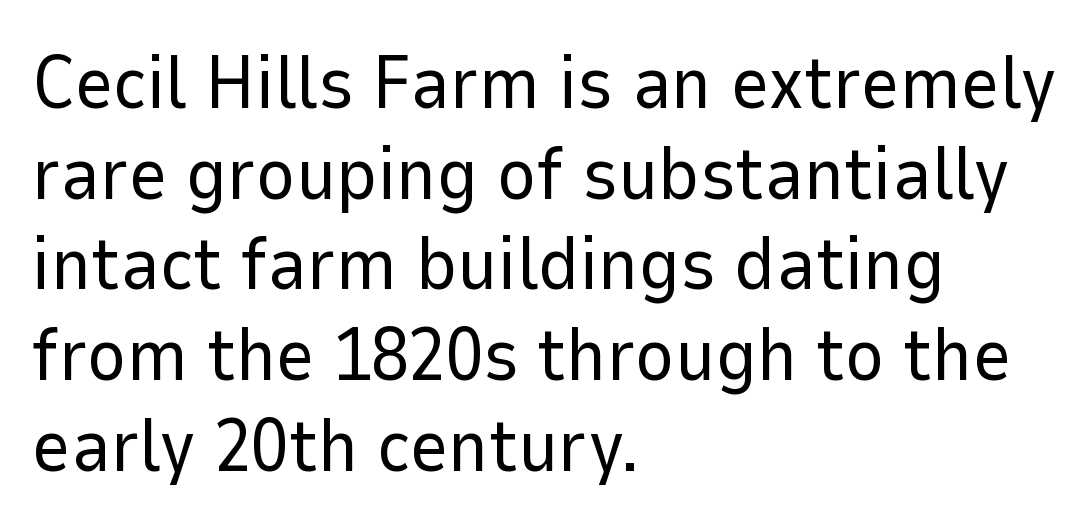
The image shows 75 px regular-weight sans-serif type, upright; set left-aligned, line spacing 1.21x, normal letter spacing, not underlined; low stroke contrast and a medium x-height.
